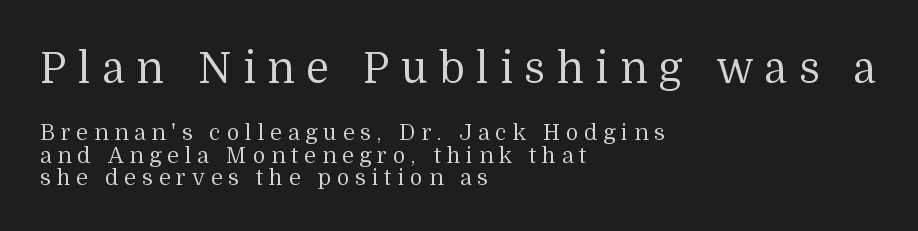
The image shows 43 px regular-weight serif type, upright; set left-aligned, tight line spacing (1.02x), unusually wide letter spacing (+0.26 em), not underlined; the first (top) block is 1.95x larger; medium stroke contrast and a medium x-height.
